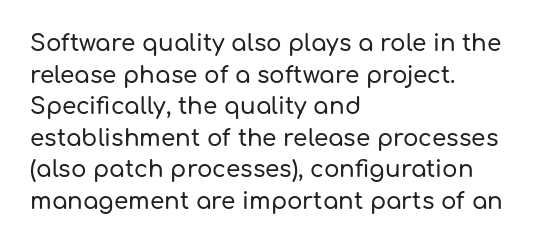
The letterforms sit shoulder to shoulder at normal distance. The paragraph has a hard left edge and a soft right edge. A clean baseline with only descenders dipping below it. No italicization has been applied; the sample stays upright.
